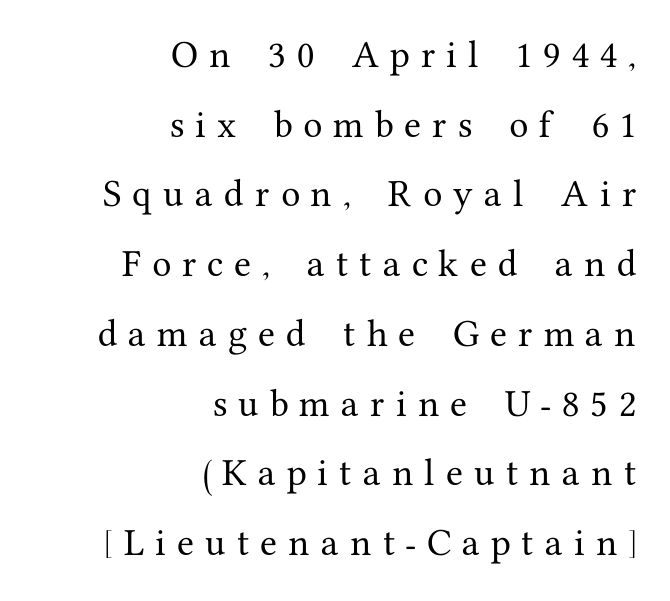
Check where the strokes stop: tiny serifs finish them off. Does the leading feel generous? Absolutely, it's lavish. Display-style spreading of the glyphs; the letterfit is very open. Just letters on the line, the space beneath them empty.
